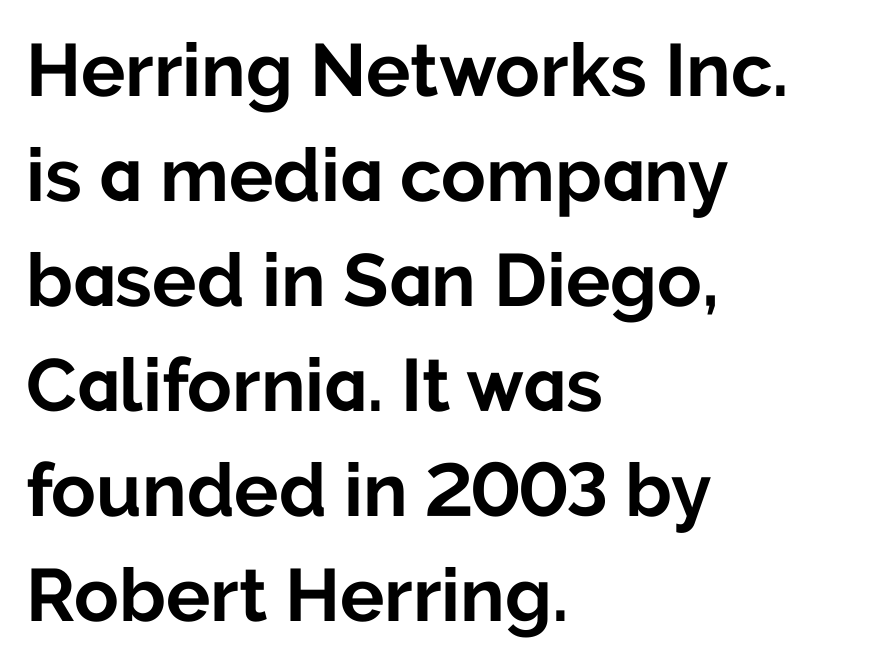
When letters stand straight like this, we call the style roman or upright. On the weight axis this lands at bold, roughly 700. The rendering keeps characters at their native spacing. Here the designer chose a conventional face with non-uniform glyph widths.
